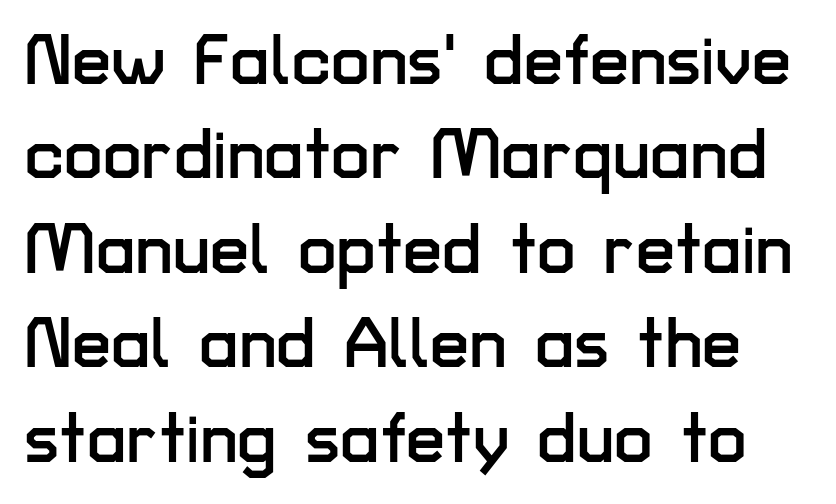
Q: Is the text italic (slanted)? A: No, it is upright.
Q: Is the typeface a serif or a sans-serif typeface? A: Sans-serif.
Q: Is the text underlined? A: No.
Q: Is the spacing between letters normal or unusually wide? A: Normal.
Q: Is the spacing between lines tight, normal or loose? A: Normal.
Q: Width (condensed, normal, or wide)? A: Normal.
Q: Stroke contrast? A: Low.
Q: x-height? A: Medium.
Q: Monospaced? A: No.
